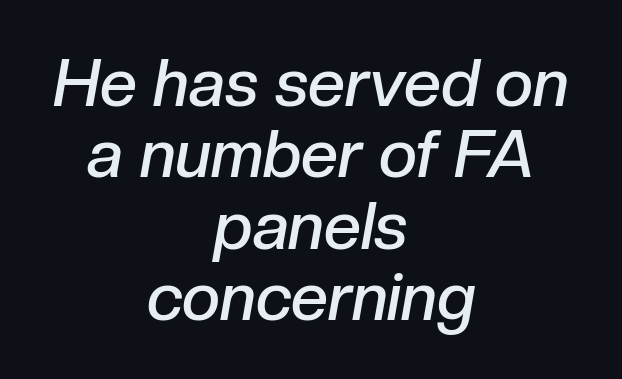
{"italic": "yes", "lean": "right", "slant_degrees": 10, "bold": "semi", "weight": "semibold", "width": "normal", "stroke_contrast": "low", "x_height": "medium", "monospaced": "no", "underline": "no", "align": "center", "line_spacing": "tight", "line_spacing_ratio": 1.08, "letter_spacing": "normal", "letter_spacing_em": 0.0, "glyph_px": 66}
